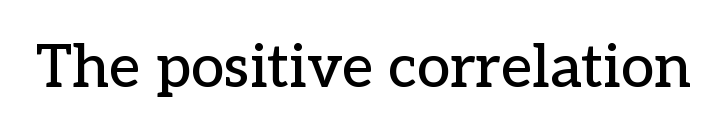
Note the varied advance widths — an 'i' is clearly narrower than an 'm'. Standard letterfit; no display-style spreading of the glyphs. Words float on clear page, feet unadorned. The lettering stays uniformly vertical, giving the passage a roman look.
